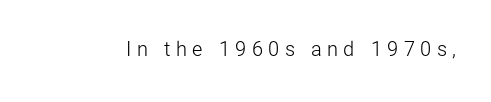
{"italic": "no", "bold": "no", "underline": "no", "letter_spacing": "wide", "letter_spacing_em": 0.27, "glyph_px": 20}
